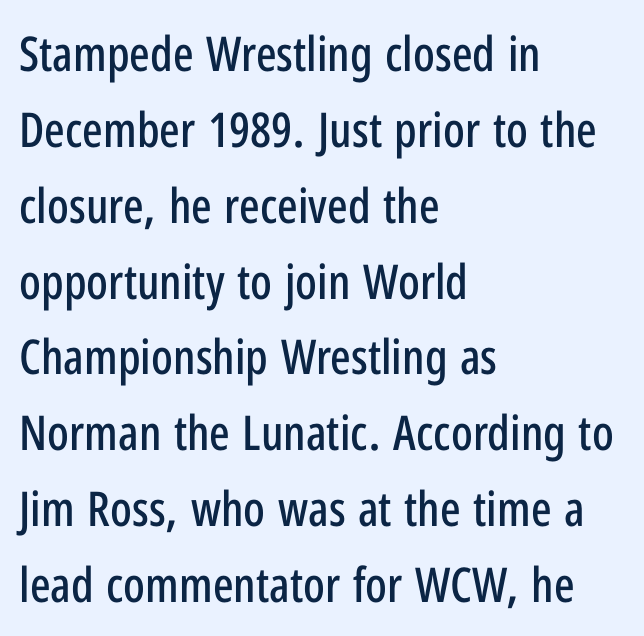
Q: Is the text italic (slanted)? A: No, it is upright.
Q: Is the typeface a serif or a sans-serif typeface? A: Sans-serif.
Q: Is the text underlined? A: No.
Q: How is the paragraph aligned? A: Left-aligned.
Q: Is the spacing between letters normal or unusually wide? A: Normal.
Q: Is the spacing between lines tight, normal or loose? A: Normal.
Q: Width (condensed, normal, or wide)? A: Condensed.
Q: Stroke contrast? A: Low.
Q: x-height? A: Medium.
Q: Monospaced? A: No.
